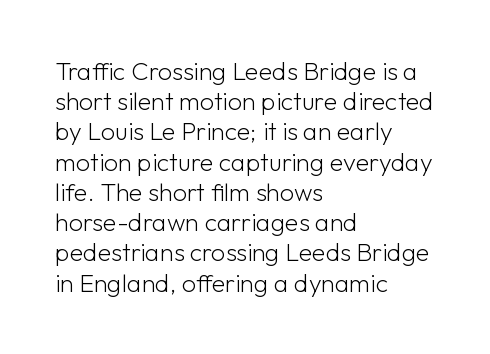
Q: Is the text bold? A: No.
Q: Is the text italic (slanted)? A: No, it is upright.
Q: Is the text underlined? A: No.
Q: How is the paragraph aligned? A: Left-aligned.
Q: Is the spacing between letters normal or unusually wide? A: Normal.
